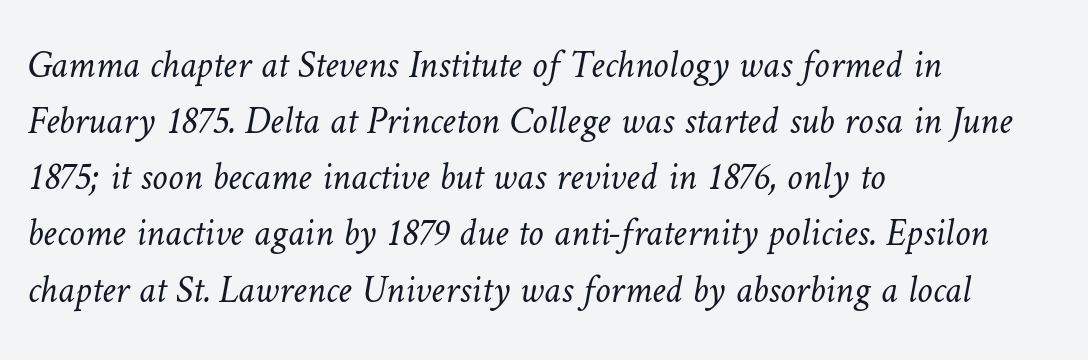
These lines stack with their left ends in a neat column. Bare-footed words on every line. The lines sit at an ordinary, default distance from one another. Caption: standard tracking, unaltered.
